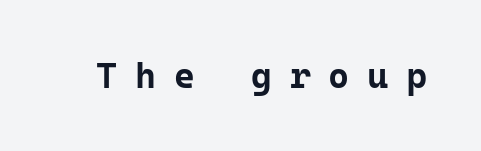
The image shows 36 px bold sans-serif type, upright, monospaced; set unusually wide letter spacing (+0.49 em), not underlined; low stroke contrast and a medium x-height.
